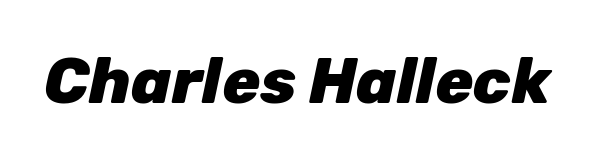
Q: Is the text bold? A: Yes.
Q: Is the text italic (slanted)? A: Yes, it leans right by about 12 degrees.
Q: Is the text underlined? A: No.
Q: Is the spacing between letters normal or unusually wide? A: Normal.
Q: Width (condensed, normal, or wide)? A: Normal.
Q: Stroke contrast? A: Low.
Q: x-height? A: Medium.
Q: Monospaced? A: No.
